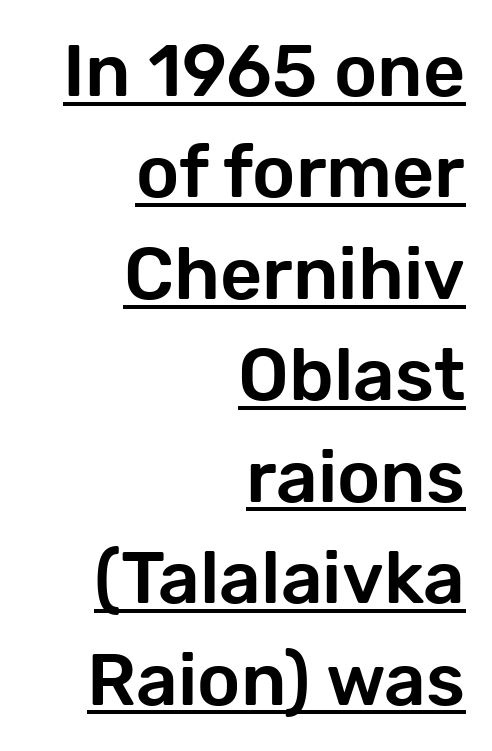
Q: Is the text italic (slanted)? A: No, it is upright.
Q: Is the typeface a serif or a sans-serif typeface? A: Sans-serif.
Q: Is the text underlined? A: Yes.
Q: How is the paragraph aligned? A: Right-aligned.
Q: Is the spacing between letters normal or unusually wide? A: Normal.
Q: Is the spacing between lines tight, normal or loose? A: Normal.
Q: Width (condensed, normal, or wide)? A: Normal.
Q: Stroke contrast? A: Low.
Q: x-height? A: Medium.
Q: Monospaced? A: No.
